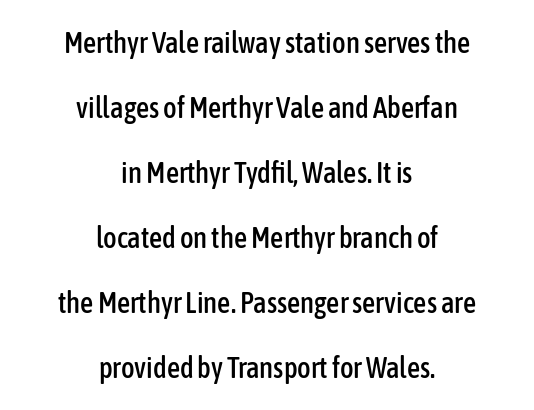
Q: Is the text italic (slanted)? A: No, it is upright.
Q: Is the typeface a serif or a sans-serif typeface? A: Sans-serif.
Q: Is the text underlined? A: No.
Q: How is the paragraph aligned? A: Centered.
Q: Is the spacing between letters normal or unusually wide? A: Normal.
Q: Is the spacing between lines tight, normal or loose? A: Loose.
Q: Width (condensed, normal, or wide)? A: Condensed.
Q: Stroke contrast? A: Low.
Q: x-height? A: Medium.
Q: Monospaced? A: No.
